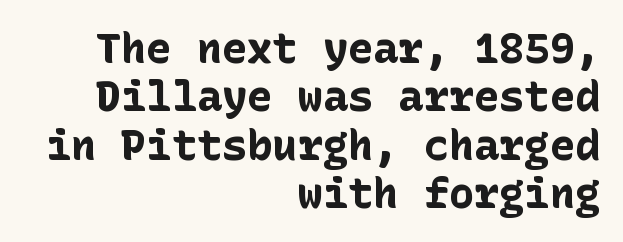
{"serif": "no", "italic": "no", "bold": "yes", "weight": "bold", "width": "normal", "stroke_contrast": "low", "x_height": "medium", "underline": "no", "align": "right", "line_spacing": "tight", "line_spacing_ratio": 1.15, "letter_spacing": "normal", "letter_spacing_em": 0.0, "glyph_px": 42}
